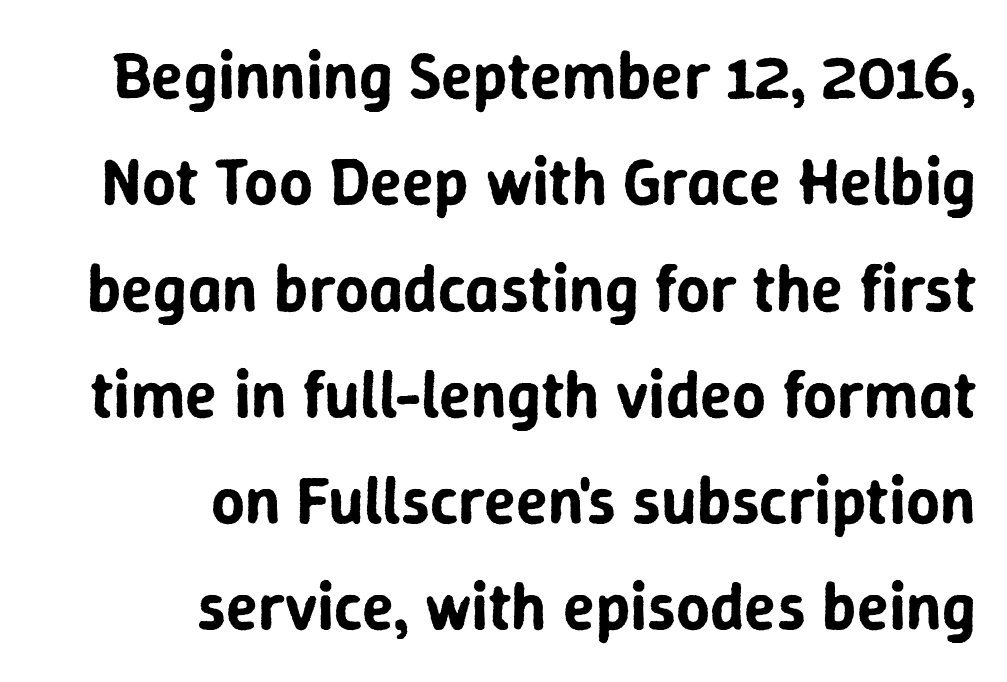
Q: Is the text italic (slanted)? A: No, it is upright.
Q: Is the typeface a serif or a sans-serif typeface? A: Sans-serif.
Q: Is the text underlined? A: No.
Q: How is the paragraph aligned? A: Right-aligned.
Q: Is the spacing between letters normal or unusually wide? A: Normal.
Q: Is the spacing between lines tight, normal or loose? A: Normal.
Q: Width (condensed, normal, or wide)? A: Normal.
Q: Stroke contrast? A: Low.
Q: x-height? A: Medium.
Q: Monospaced? A: No.
